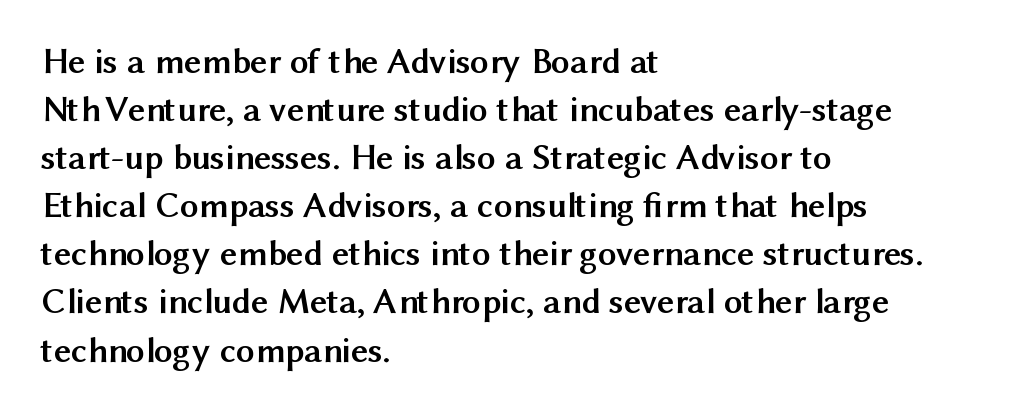
The image shows 37 px semibold sans-serif type, upright; set left-aligned, normal line spacing (1.3x), normal letter spacing, not underlined; medium stroke contrast and a medium x-height.
